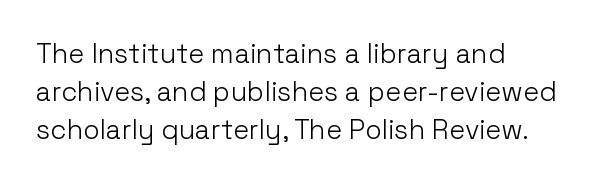
Q: Is the text bold? A: No.
Q: Is the text italic (slanted)? A: No, it is upright.
Q: Is the text underlined? A: No.
Q: How is the paragraph aligned? A: Left-aligned.
Q: Is the spacing between letters normal or unusually wide? A: Normal.
Q: Is the spacing between lines tight, normal or loose? A: Normal.
